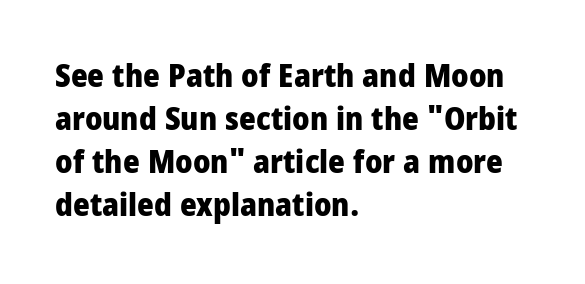
The image shows 32 px heavy, condensed sans-serif type, upright; set left-aligned, normal line spacing (1.34x), normal letter spacing, not underlined; low stroke contrast and a large x-height.
